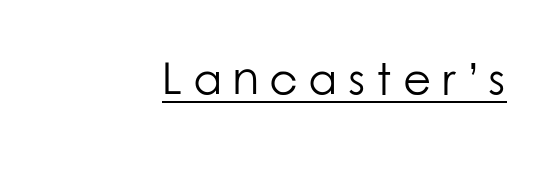
Q: Is the text bold? A: No.
Q: Is the text italic (slanted)? A: No, it is upright.
Q: Is the typeface a serif or a sans-serif typeface? A: Sans-serif.
Q: Is the text underlined? A: Yes.
Q: Is the spacing between letters normal or unusually wide? A: Unusually wide.
Q: Width (condensed, normal, or wide)? A: Normal.
Q: Stroke contrast? A: Low.
Q: x-height? A: Medium.
Q: Monospaced? A: No.
